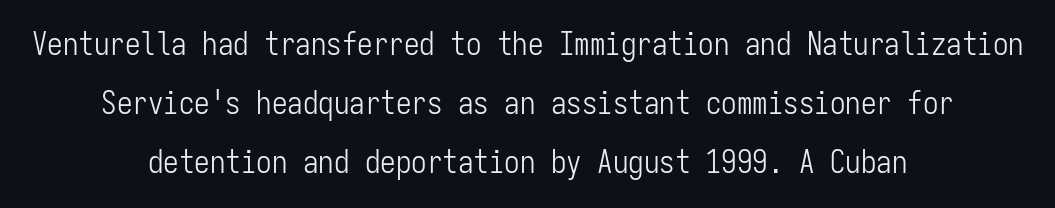
The image shows 31 px light, condensed sans-serif type, upright, monospaced; set centered, loose line spacing (1.91x), normal letter spacing, not underlined; low stroke contrast and a medium x-height.
